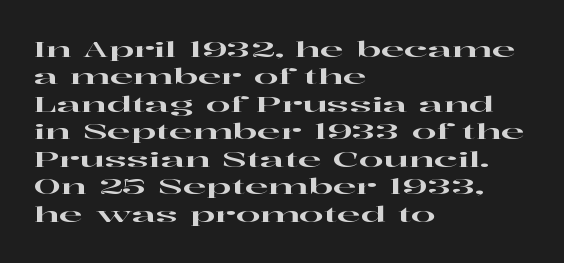
Letter spacing: default. Words float on clear page, feet unadorned. Every stem runs plumb, perpendicular to the baseline. Is there much room between lines? A standard amount, neither cramped nor airy. Reading down the block, your eye returns to a fixed left position each line.
